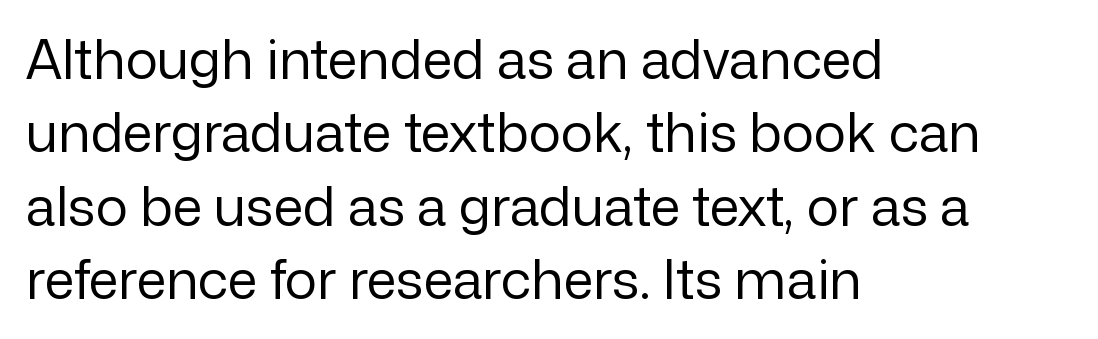
Rendered with straight, roman letterforms. Is there much room between lines? A standard amount, neither cramped nor airy. All the whitespace from short lines collects on the right. Type style note: lacks serifs.
